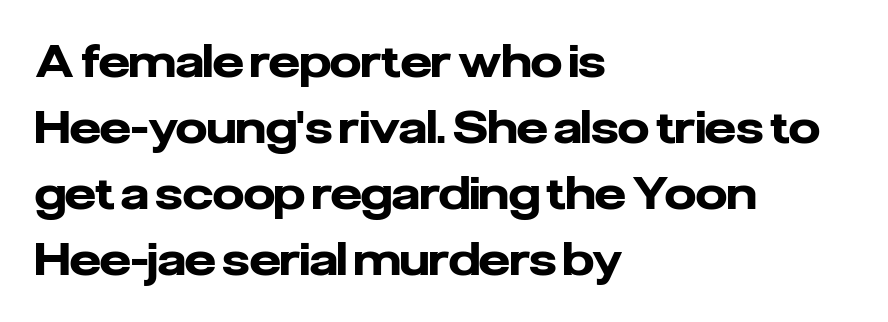
The image shows 44 px heavy sans-serif type, upright; set left-aligned, normal line spacing (1.5x), normal letter spacing, not underlined; low stroke contrast and a medium x-height.
